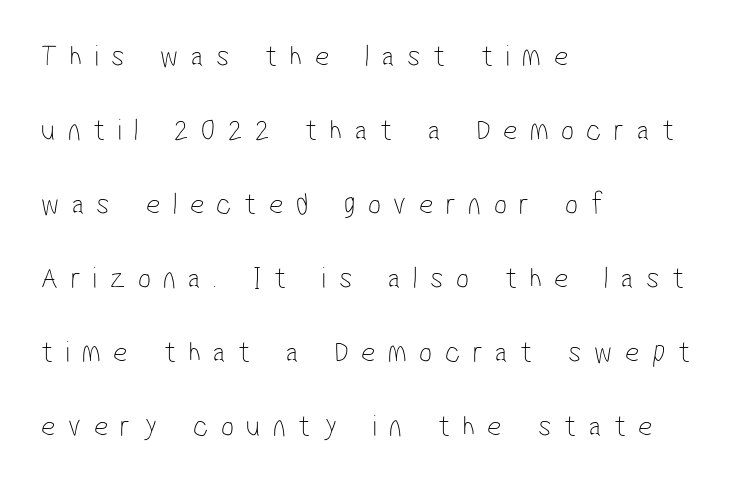
The image shows 31 px thin, condensed sans-serif type; set left-aligned, loose line spacing (2.39x), unusually wide letter spacing (+0.4 em), not underlined; low stroke contrast and a medium x-height.
